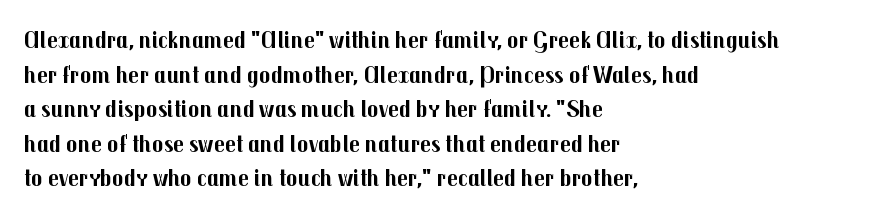
Q: Is the text bold? A: Yes.
Q: Is the text italic (slanted)? A: No, it is upright.
Q: Is the text underlined? A: No.
Q: How is the paragraph aligned? A: Left-aligned.
Q: Is the spacing between letters normal or unusually wide? A: Normal.
Q: Is the spacing between lines tight, normal or loose? A: Normal.
